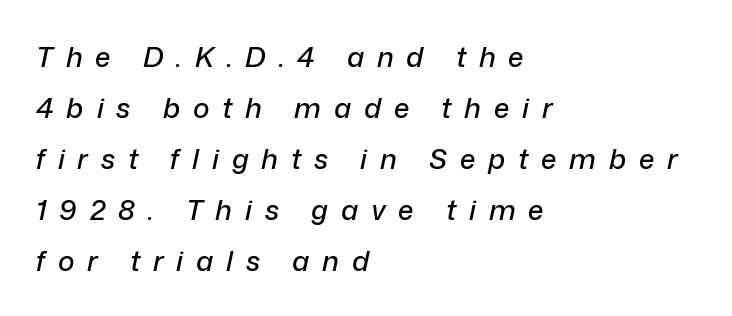
{"italic": "yes", "lean": "right", "slant_degrees": 12, "width": "normal", "stroke_contrast": "low", "x_height": "medium", "monospaced": "no", "underline": "no", "align": "left", "line_spacing_ratio": 1.82, "letter_spacing": "wide", "letter_spacing_em": 0.46, "glyph_px": 28}
